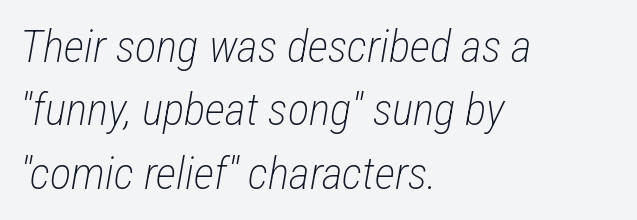
Vertical spacing — default. Do the characters align in a grid? No, the font is proportional. Tracking here is standard; glyphs follow each other at the usual distance. Notice how the stems are inclined rather than vertical — that's the hallmark of italics. A bare baseline throughout the passage.
